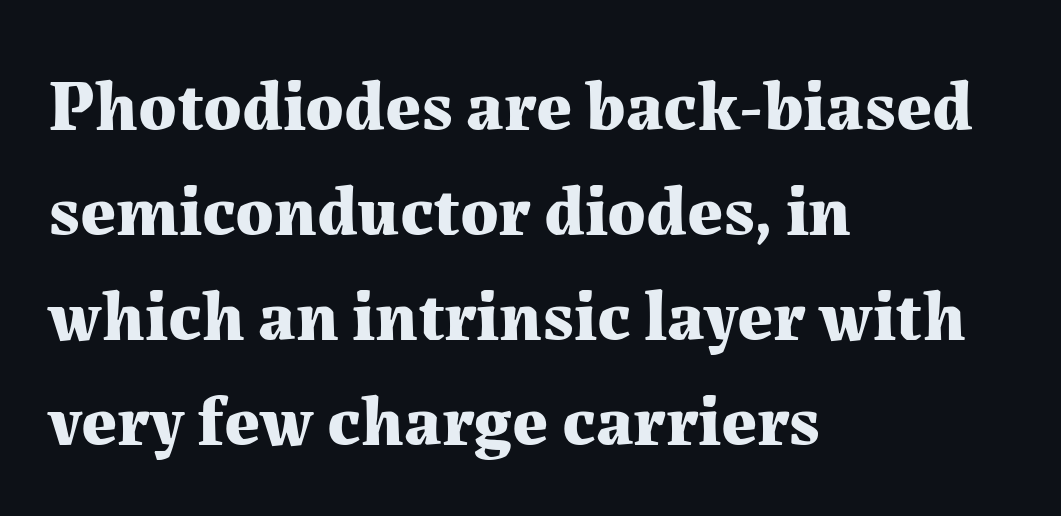
{"serif": "yes", "italic": "no", "bold": "yes", "weight": "bold", "width": "normal", "stroke_contrast": "medium", "x_height": "medium", "monospaced": "no", "underline": "no", "align": "left", "line_spacing": "normal", "line_spacing_ratio": 1.48, "letter_spacing": "normal", "letter_spacing_em": 0.0, "glyph_px": 71}
